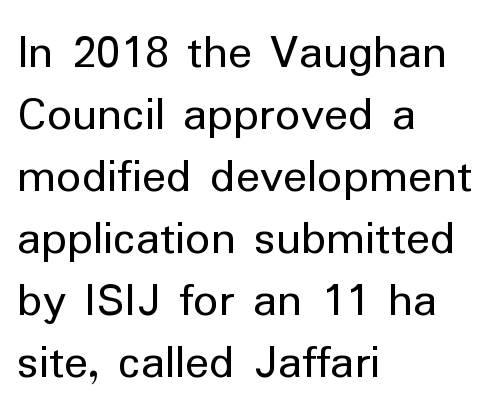
The image shows 50 px regular-weight sans-serif type, upright; set left-aligned, line spacing 1.24x, normal letter spacing, not underlined; low stroke contrast and a medium x-height.
